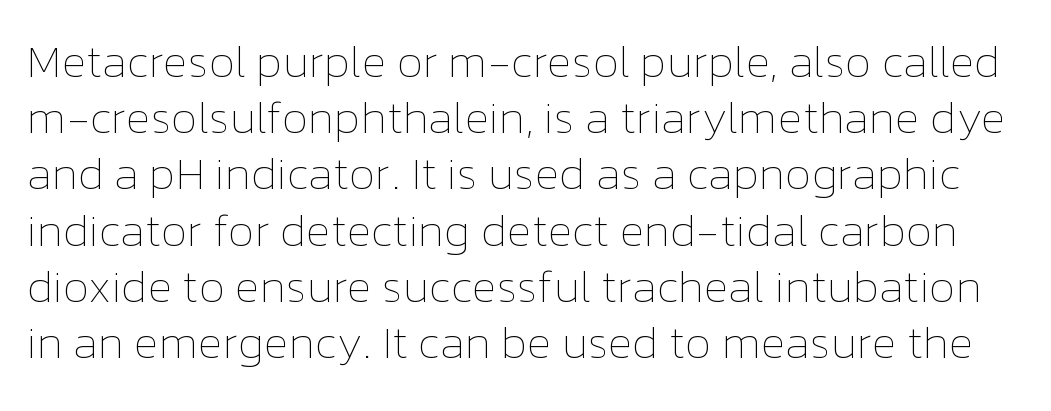
The image shows 45 px thin type, upright; set normal line spacing (1.25x), normal letter spacing, not underlined; low stroke contrast and a medium x-height.
